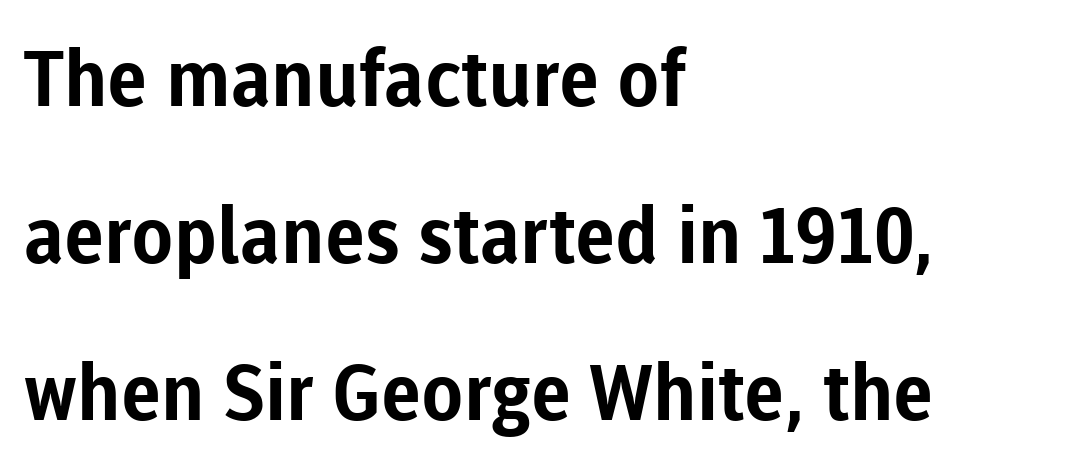
Look at the bottom of the vertical strokes: they stop flat, with no serifs. Every character sits straight up, as roman type does. The block of text is sparse from top to bottom, with ample space between rows. The paragraph has a hard left edge and a soft right edge. No word sits above an underline.
